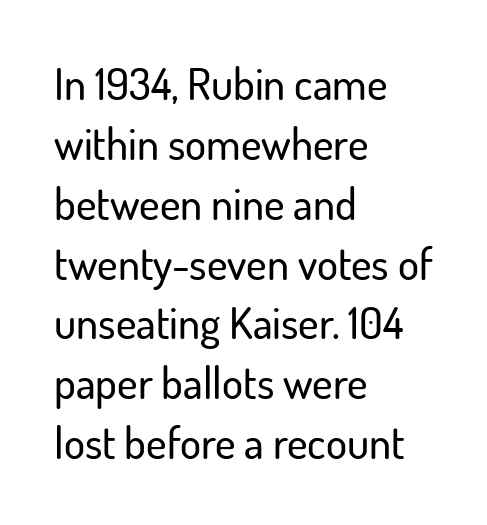
Q: Is the text italic (slanted)? A: No, it is upright.
Q: Is the typeface a serif or a sans-serif typeface? A: Sans-serif.
Q: Is the text underlined? A: No.
Q: How is the paragraph aligned? A: Left-aligned.
Q: Is the spacing between letters normal or unusually wide? A: Normal.
Q: Is the spacing between lines tight, normal or loose? A: Normal.
Q: Width (condensed, normal, or wide)? A: Normal.
Q: Stroke contrast? A: Low.
Q: x-height? A: Small.
Q: Monospaced? A: No.
